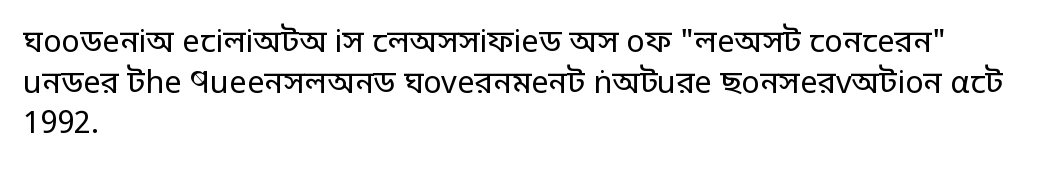
The image shows 31 px regular-weight sans-serif type, upright; set left-aligned, normal line spacing (1.31x), normal letter spacing, not underlined; low stroke contrast and a large x-height.
